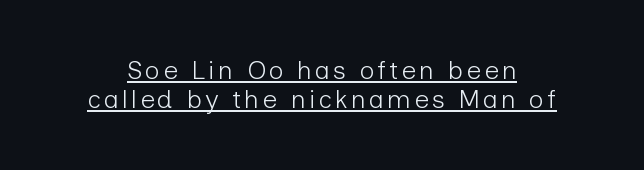
The image shows 26 px text type, upright; set tight line spacing (1.12x), underlined.
